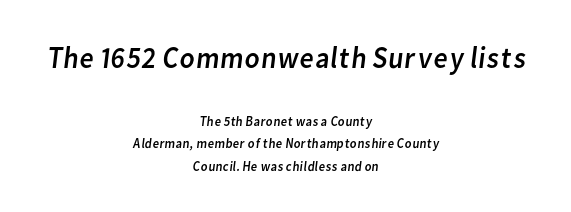
Stems and bowls with no extra thickness — not bold. Think of a printed novel: that variable character pitch is what you see here. Underline: absent. Each word holds together tightly as a unit, with standard inter-letter gaps. Short and long lines alike share a common midpoint. Leading: standard.
